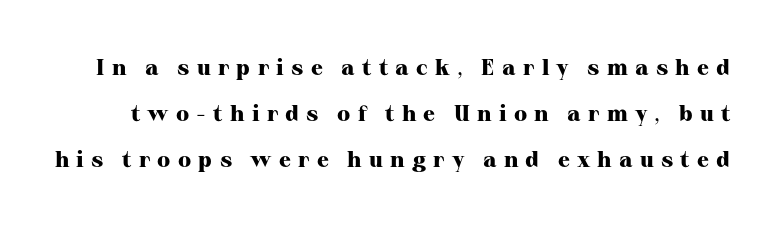
The space between consecutive lines is lavish. Characters remain perfectly vertical along every line. Descender tails drop into unmarked territory. This rendering widens character spacing well past its baseline value. The rendering uses a bold face; every stroke is thick and dark.
